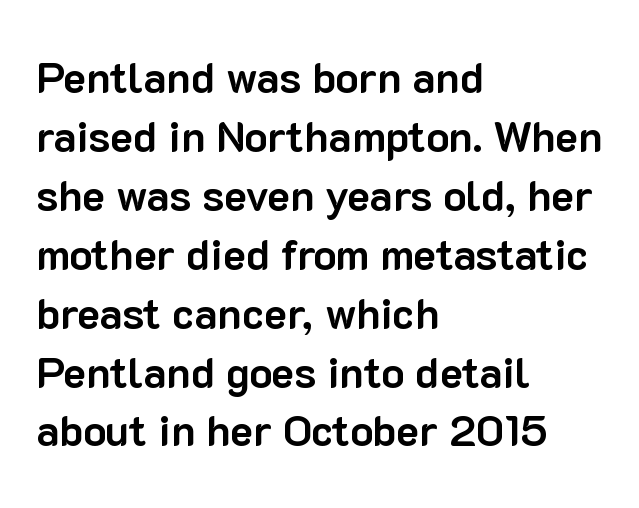
{"serif": "no", "italic": "no", "bold": "yes", "weight": "bold", "width": "normal", "stroke_contrast": "low", "x_height": "medium", "monospaced": "no", "underline": "no", "align": "left", "line_spacing": "normal", "line_spacing_ratio": 1.37, "letter_spacing": "normal", "letter_spacing_em": 0.0, "glyph_px": 43}
